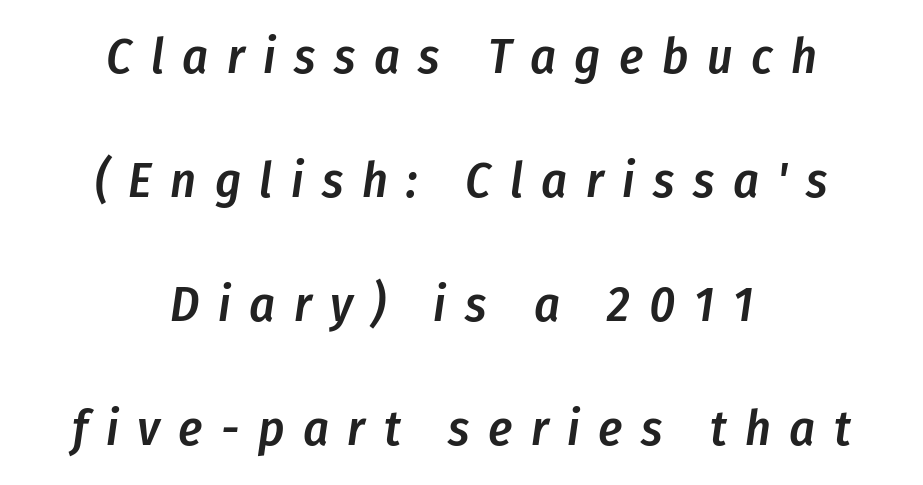
The image shows 50 px semibold, condensed type, italic (leaning right); set centered, loose line spacing (2.48x), unusually wide letter spacing (+0.37 em), not underlined; low stroke contrast and a medium x-height.
